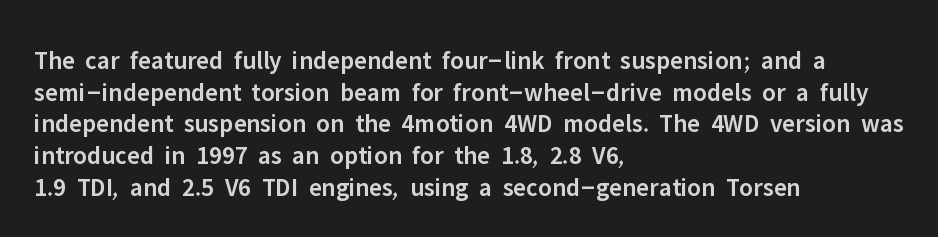
Q: Is the text bold? A: Semi-bold.
Q: Is the text italic (slanted)? A: No, it is upright.
Q: Is the text underlined? A: No.
Q: How is the paragraph aligned? A: Left-aligned.
Q: Is the spacing between letters normal or unusually wide? A: Normal.
